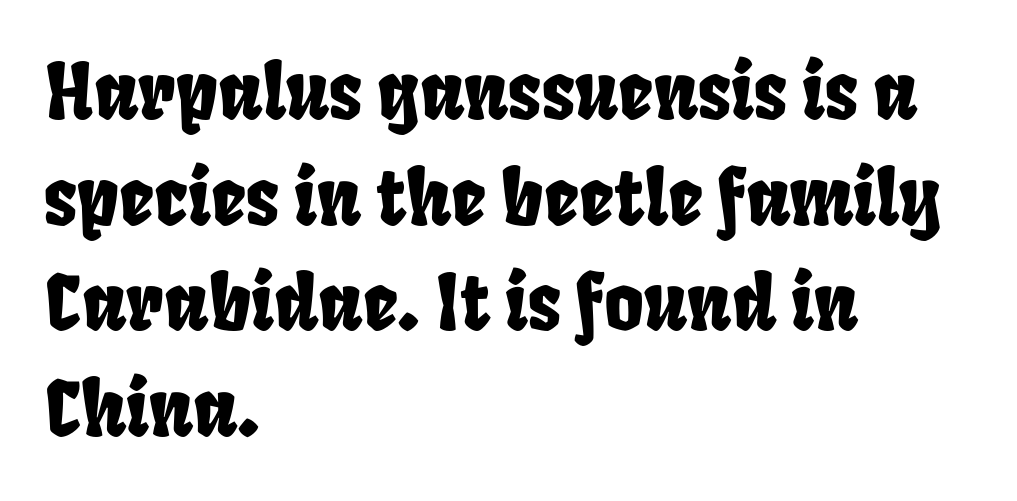
{"serif": "no", "width": "condensed", "stroke_contrast": "low", "x_height": "large", "monospaced": "no", "underline": "no", "align": "left", "line_spacing": "normal", "line_spacing_ratio": 1.39, "letter_spacing": "normal", "letter_spacing_em": 0.0, "glyph_px": 76}
